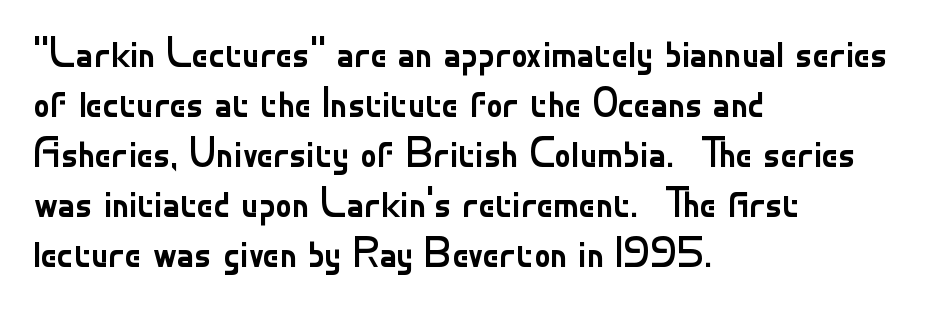
The image shows 41 px regular-weight sans-serif type, upright; set left-aligned, line spacing 1.22x, normal letter spacing, not underlined; low stroke contrast and a small x-height.
